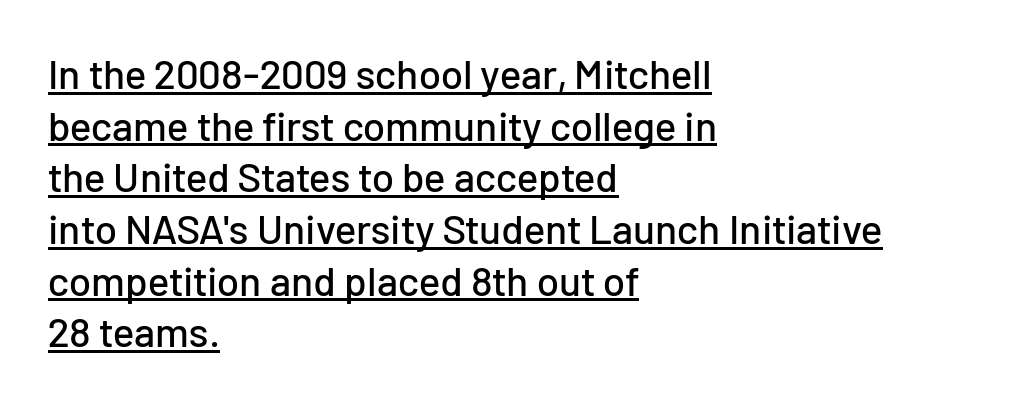
Q: Is the text italic (slanted)? A: No, it is upright.
Q: Is the typeface a serif or a sans-serif typeface? A: Sans-serif.
Q: Is the text underlined? A: Yes.
Q: How is the paragraph aligned? A: Left-aligned.
Q: Is the spacing between letters normal or unusually wide? A: Normal.
Q: Is the spacing between lines tight, normal or loose? A: Normal.
Q: Width (condensed, normal, or wide)? A: Normal.
Q: Stroke contrast? A: Low.
Q: x-height? A: Medium.
Q: Monospaced? A: No.
